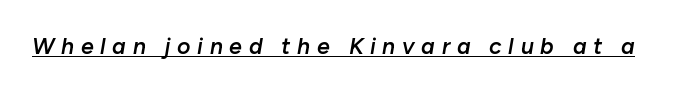
Q: Is the text bold? A: Semi-bold.
Q: Is the text italic (slanted)? A: Yes, it leans right by about 10 degrees.
Q: Is the text underlined? A: Yes.
Q: Is the spacing between letters normal or unusually wide? A: Unusually wide.
